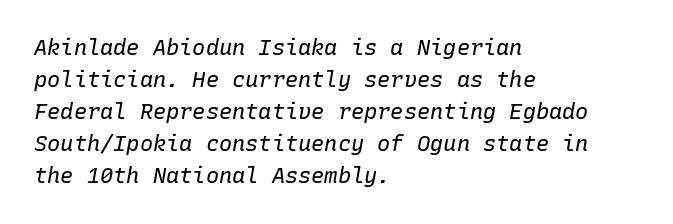
{"italic": "yes", "lean": "right", "slant_degrees": 10, "bold": "no", "underline": "no", "align": "left", "line_spacing": "normal", "line_spacing_ratio": 1.46, "letter_spacing": "normal", "letter_spacing_em": 0.0, "glyph_px": 22}
